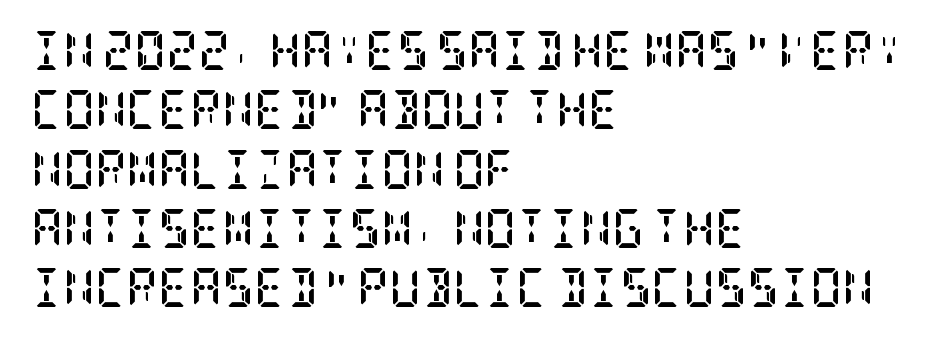
Between one letter and the next there's only the usual sliver of space. Leading: standard. Does the weight exceed regular? Yes, all the way to bold. Is this a sans? No — the strokes have serifs. Line beginnings align vertically; line endings do not. Unlike italic type, these characters show no tilt at all.
